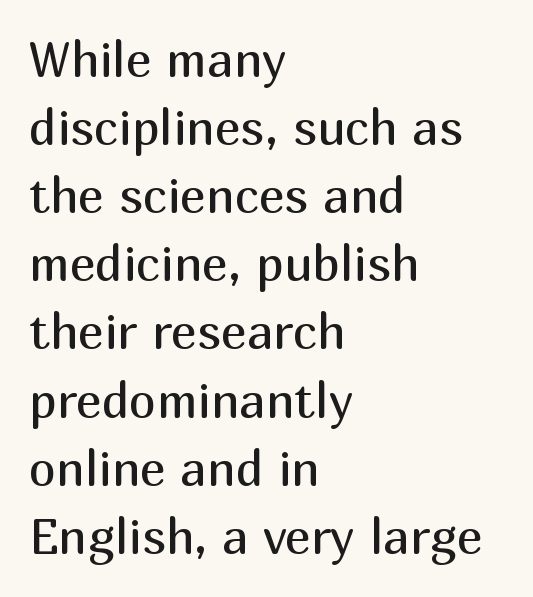
The image shows 49 px regular-weight sans-serif type, upright; set left-aligned, normal line spacing (1.39x), normal letter spacing, not underlined; medium stroke contrast and a medium x-height.
